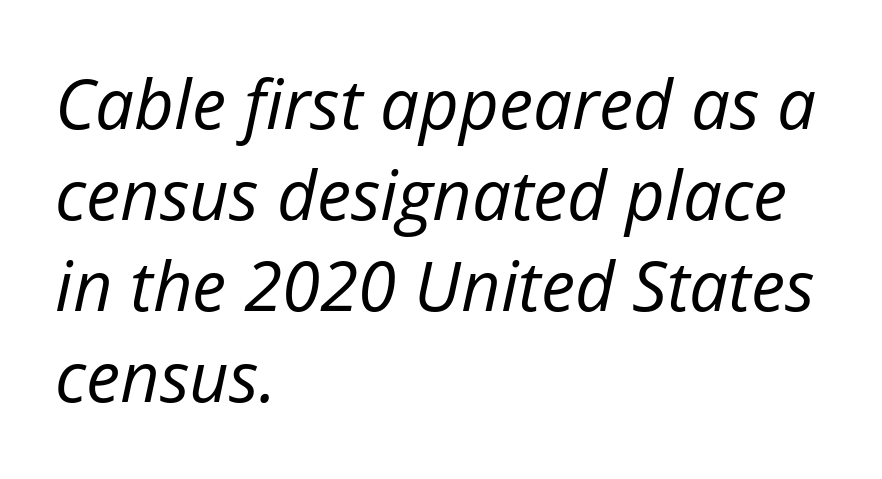
The image shows 69 px regular-weight type, italic (leaning right); set left-aligned, normal line spacing (1.32x), normal letter spacing, not underlined; low stroke contrast and a medium x-height.
